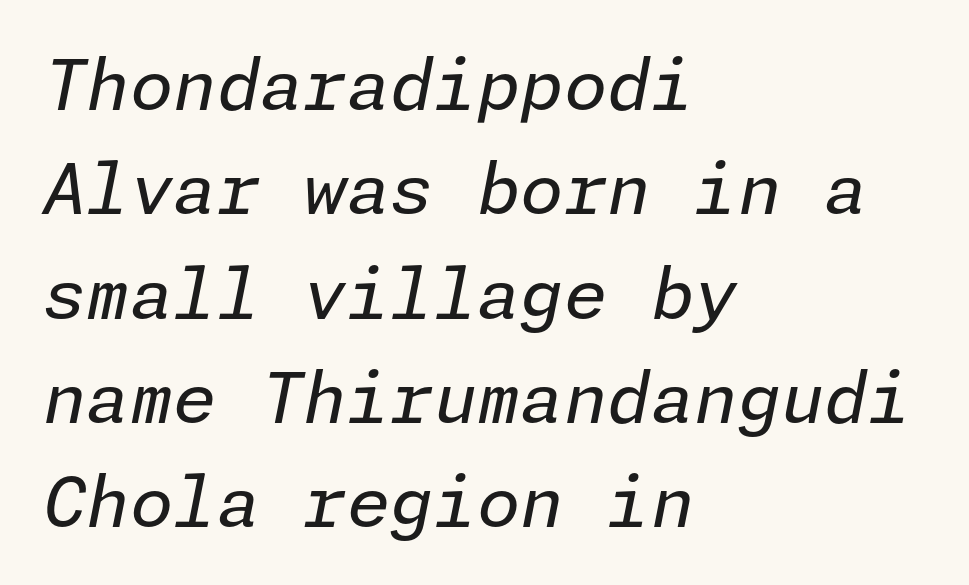
{"italic": "yes", "lean": "right", "slant_degrees": 11, "bold": "no", "weight": "regular", "width": "normal", "stroke_contrast": "low", "x_height": "medium", "underline": "no", "align": "left", "line_spacing": "normal", "line_spacing_ratio": 1.49, "letter_spacing": "normal", "letter_spacing_em": 0.0, "glyph_px": 70}
